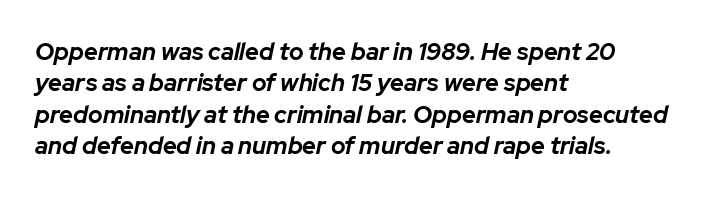
Q: Is the text bold? A: Yes.
Q: Is the text italic (slanted)? A: Yes, it leans right by about 12 degrees.
Q: Is the text underlined? A: No.
Q: How is the paragraph aligned? A: Left-aligned.
Q: Is the spacing between letters normal or unusually wide? A: Normal.
Q: Is the spacing between lines tight, normal or loose? A: Normal.
